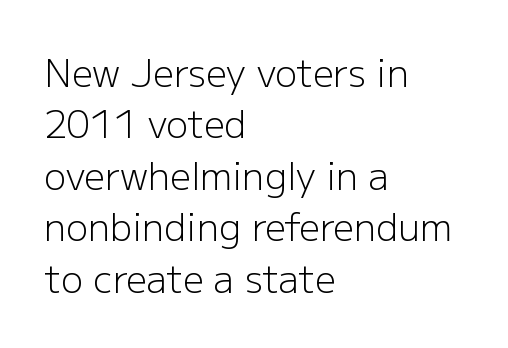
Q: Is the text bold? A: No.
Q: Is the text italic (slanted)? A: No, it is upright.
Q: Is the typeface a serif or a sans-serif typeface? A: Sans-serif.
Q: Is the text underlined? A: No.
Q: How is the paragraph aligned? A: Left-aligned.
Q: Is the spacing between letters normal or unusually wide? A: Normal.
Q: Is the spacing between lines tight, normal or loose? A: Normal.
Q: Width (condensed, normal, or wide)? A: Normal.
Q: Stroke contrast? A: Low.
Q: x-height? A: Medium.
Q: Monospaced? A: No.
